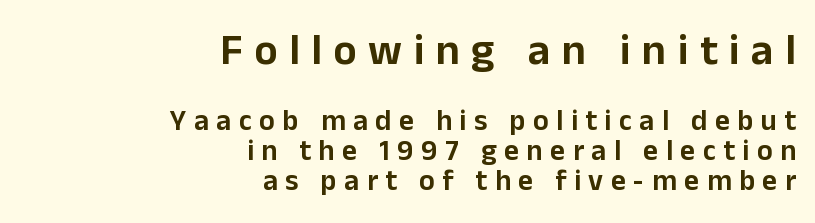
The image shows 44 px sans-serif type, upright; set right-aligned, tight line spacing (1.04x), unusually wide letter spacing (+0.26 em), not underlined; the first (top) block is 1.52x larger; low stroke contrast and a medium x-height.
